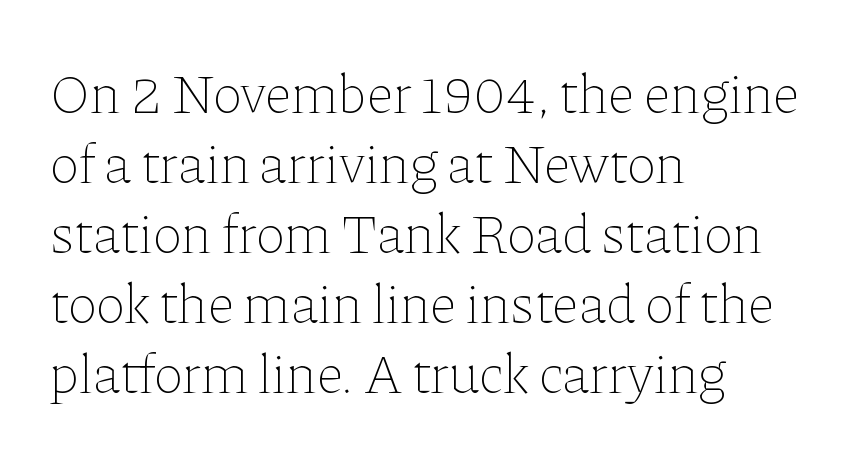
Q: Is the text bold? A: No.
Q: Is the text italic (slanted)? A: No, it is upright.
Q: Is the text underlined? A: No.
Q: How is the paragraph aligned? A: Left-aligned.
Q: Is the spacing between letters normal or unusually wide? A: Normal.
Q: Is the spacing between lines tight, normal or loose? A: Normal.
Q: Width (condensed, normal, or wide)? A: Normal.
Q: Stroke contrast? A: Low.
Q: x-height? A: Medium.
Q: Monospaced? A: No.
